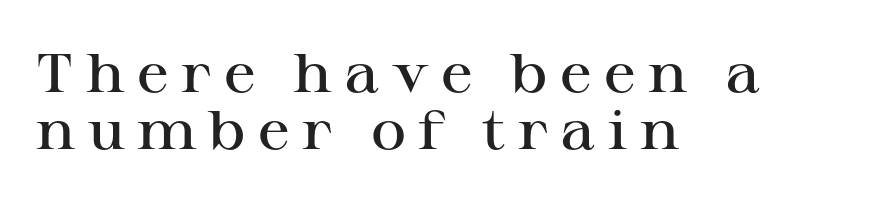
{"serif": "yes", "italic": "no", "bold": "semi", "weight": "semibold", "width": "wide", "stroke_contrast": "high", "x_height": "medium", "monospaced": "no", "underline": "no", "align": "left", "line_spacing": "tight", "line_spacing_ratio": 1.06, "letter_spacing": "wide", "letter_spacing_em": 0.23, "glyph_px": 54}
